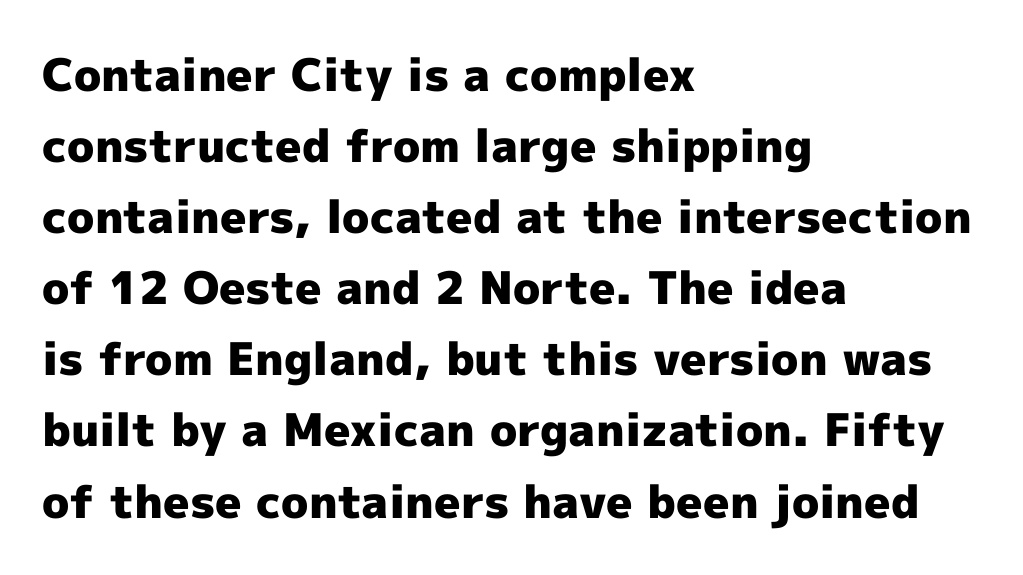
Q: Is the text bold? A: Yes.
Q: Is the text italic (slanted)? A: No, it is upright.
Q: Is the typeface a serif or a sans-serif typeface? A: Sans-serif.
Q: Is the text underlined? A: No.
Q: How is the paragraph aligned? A: Left-aligned.
Q: Is the spacing between letters normal or unusually wide? A: Normal.
Q: Is the spacing between lines tight, normal or loose? A: Normal.
Q: Width (condensed, normal, or wide)? A: Normal.
Q: x-height? A: Medium.
Q: Monospaced? A: No.
